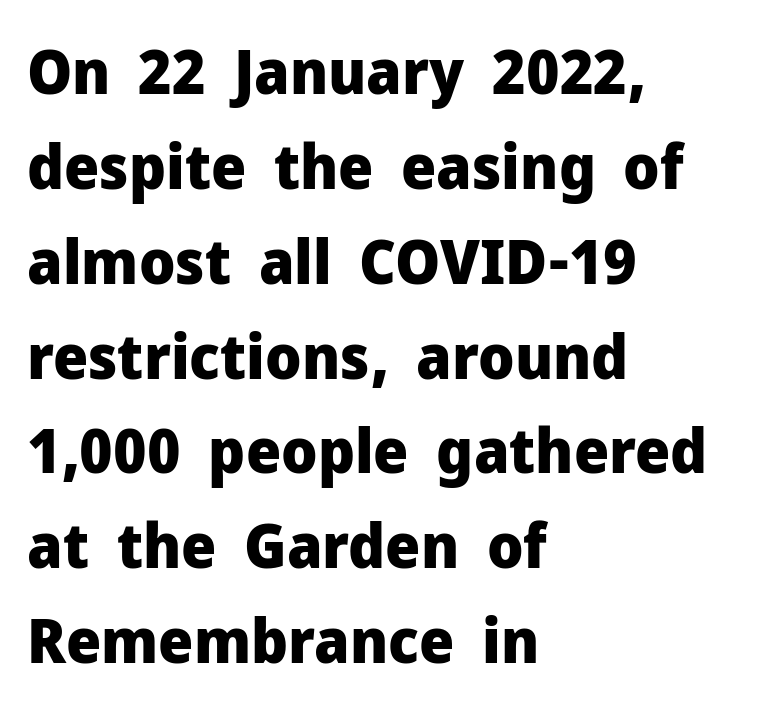
Q: Is the text bold? A: Yes.
Q: Is the text italic (slanted)? A: No, it is upright.
Q: Is the typeface a serif or a sans-serif typeface? A: Sans-serif.
Q: Is the text underlined? A: No.
Q: How is the paragraph aligned? A: Left-aligned.
Q: Is the spacing between letters normal or unusually wide? A: Normal.
Q: Is the spacing between lines tight, normal or loose? A: Normal.
Q: Width (condensed, normal, or wide)? A: Normal.
Q: Stroke contrast? A: Low.
Q: x-height? A: Medium.
Q: Monospaced? A: No.
